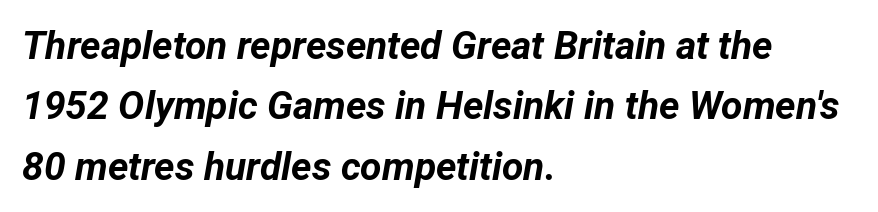
{"italic": "yes", "lean": "right", "slant_degrees": 12, "bold": "yes", "weight": "bold", "width": "normal", "stroke_contrast": "low", "x_height": "medium", "monospaced": "no", "underline": "no", "align": "left", "line_spacing": "normal", "line_spacing_ratio": 1.55, "letter_spacing": "normal", "letter_spacing_em": 0.0, "glyph_px": 39}
